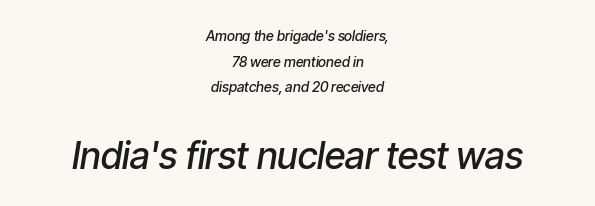
Decoration check: the copy has no underline. A bit beefed up — I'd call it semibold rather than bold. You could not count columns in this text — the font is proportionally spaced. The glyphs look as if they've been sheared to an angle.
